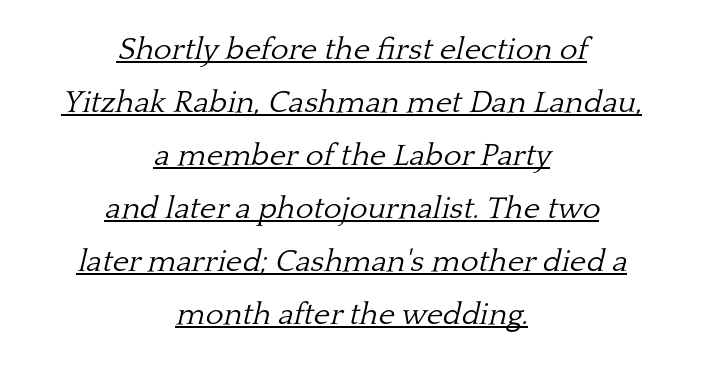
The image shows 31 px light serif type, italic (leaning right); set centered, line spacing 1.71x, normal letter spacing, underlined; low stroke contrast and a medium x-height.
